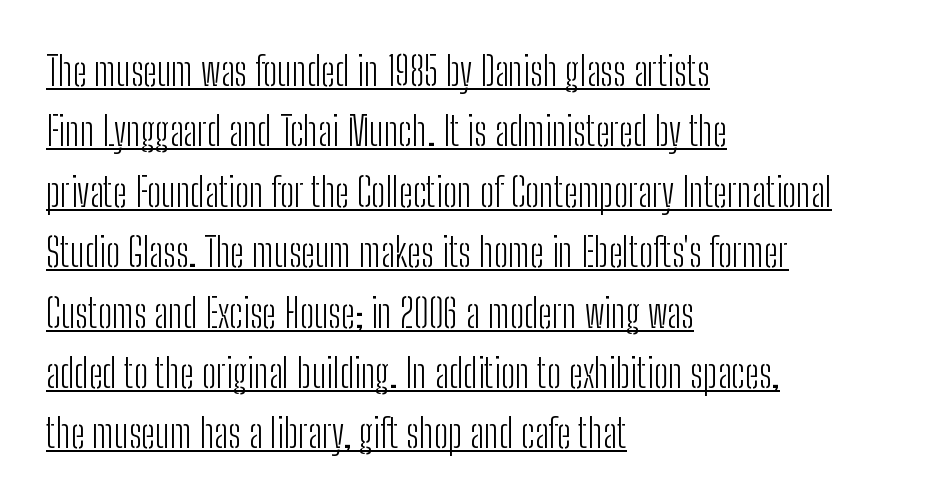
Honestly, the letter spacing is just normal — you wouldn't notice it. Caption: lettering with a line underneath. Compared with typical paragraphs, the rows here are spaced about the same. The letters stand upright; this is a roman face. The face used here is proportionally spaced, like ordinary book or web type.
